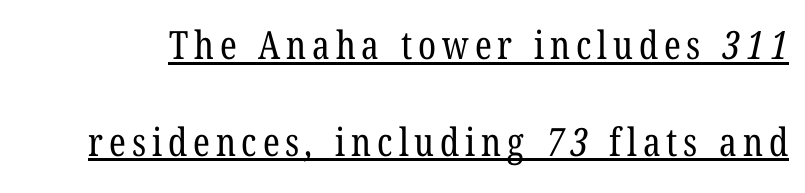
{"serif": "yes", "bold": "no", "weight": "regular", "width": "condensed", "stroke_contrast": "low", "x_height": "medium", "monospaced": "no", "underline": "yes", "line_spacing": "loose", "line_spacing_ratio": 2.48, "glyph_px": 39}
